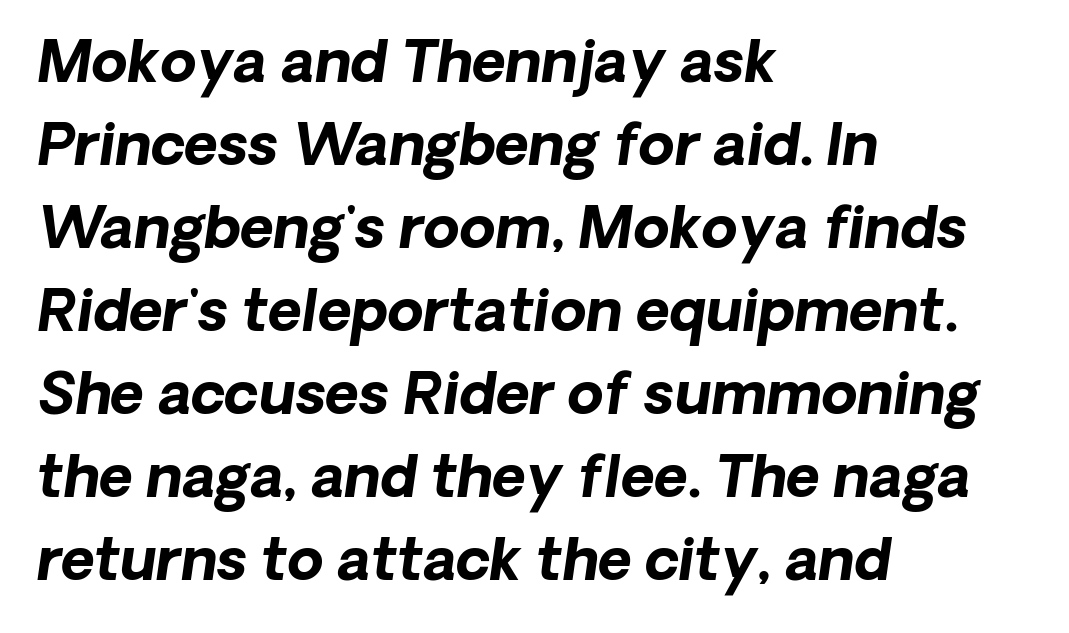
{"serif": "no", "bold": "yes", "weight": "bold", "width": "normal", "stroke_contrast": "low", "x_height": "medium", "monospaced": "no", "underline": "no", "align": "left", "line_spacing": "normal", "line_spacing_ratio": 1.43, "letter_spacing": "normal", "letter_spacing_em": 0.0, "glyph_px": 58}
